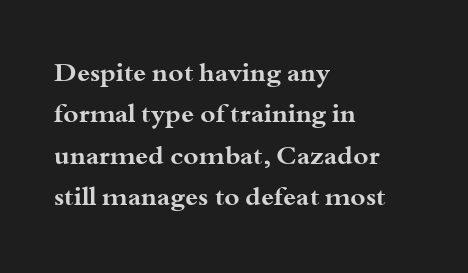
Q: Is the text bold? A: Yes.
Q: Is the text italic (slanted)? A: No, it is upright.
Q: Is the text underlined? A: No.
Q: How is the paragraph aligned? A: Left-aligned.
Q: Is the spacing between letters normal or unusually wide? A: Normal.
Q: Is the spacing between lines tight, normal or loose? A: Normal.
